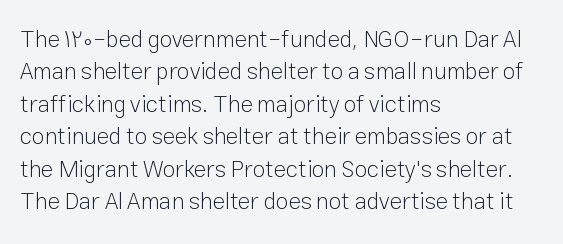
The image shows 23 px text type, upright; set left-aligned, normal line spacing (1.41x), normal letter spacing, not underlined.
